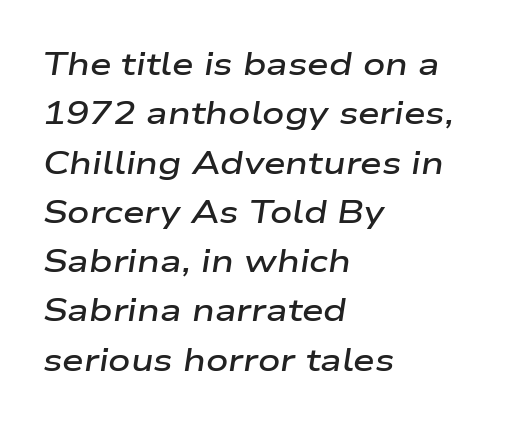
Reading down the block, your eye returns to a fixed left position each line. A somewhat darkened texture: the type is semibold rather than bold. What's the leading like? Ordinary, nothing unusual. Every character sits at an angle, as italics do.
